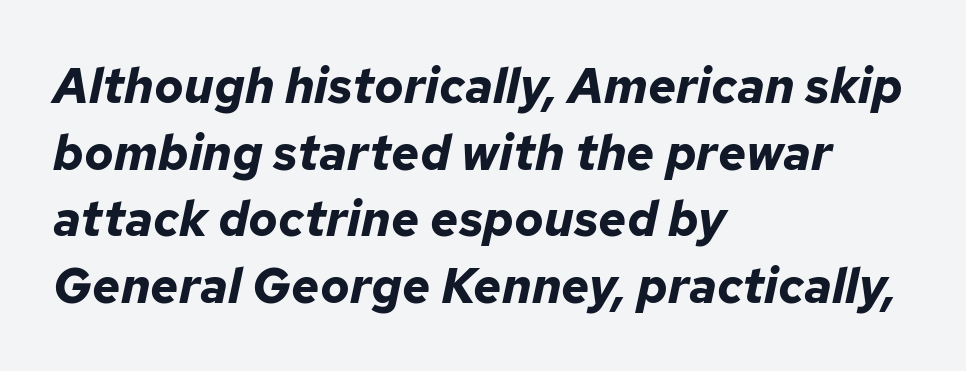
Caption: standard tracking, unaltered. Each glyph is drawn with heavy, bold strokes. The passage shown stacks its lines at a standard gap. A classic flush-left, rag-right setting is used for this passage. Compared with ordinary roman type, these characters are visibly tilted.
